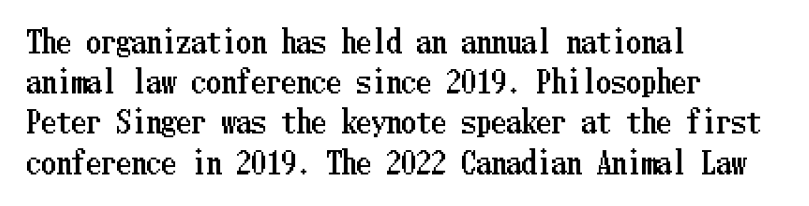
The image shows 30 px condensed type, upright; set left-aligned, normal line spacing (1.34x), normal letter spacing, not underlined; low stroke contrast and a medium x-height.
